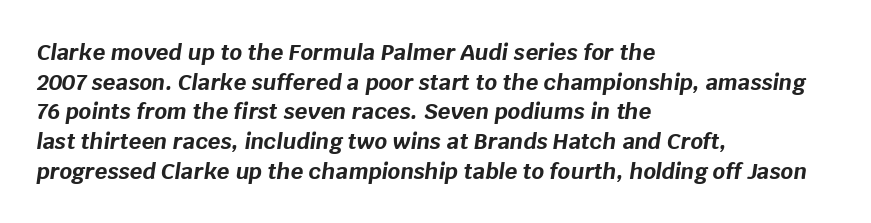
{"italic": "yes", "lean": "right", "slant_degrees": 8, "bold": "yes", "underline": "no", "align": "left", "line_spacing": "normal", "line_spacing_ratio": 1.35, "letter_spacing": "normal", "letter_spacing_em": 0.0, "glyph_px": 22}
